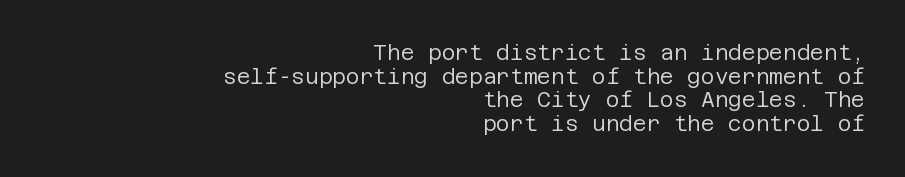
Honestly, the letter spacing is just normal — you wouldn't notice it. Which margin do the lines hug? The right one — the left edge is uneven. Think standard paragraph weight, or any step lighter than that. The space directly below the letters is spotless. Posture: vertical. How would I describe the line gaps? Narrow and economical.
